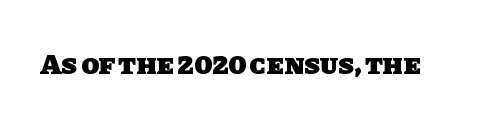
The image shows 29 px heavy sans-serif type; set normal letter spacing, not underlined; low stroke contrast and a large x-height.
